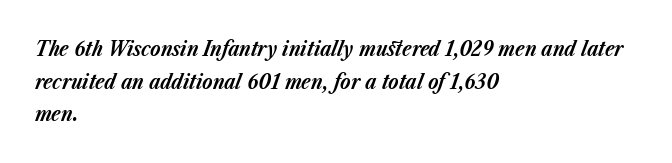
{"italic": "yes", "lean": "right", "slant_degrees": 23, "bold": "yes", "underline": "no", "align": "left", "line_spacing": "normal", "line_spacing_ratio": 1.55, "letter_spacing": "normal", "letter_spacing_em": 0.0, "glyph_px": 21}
